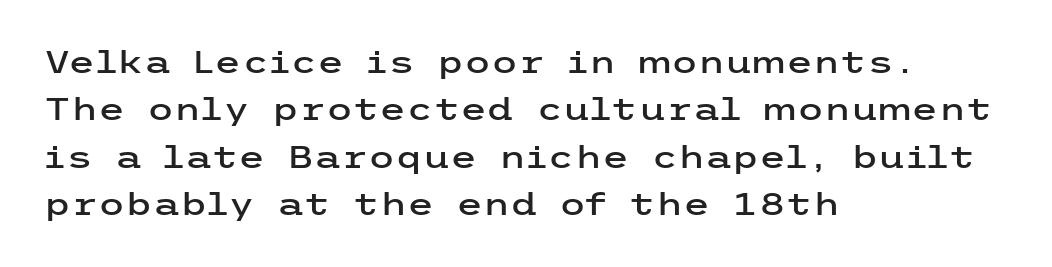
Q: Is the text italic (slanted)? A: No, it is upright.
Q: Is the typeface a serif or a sans-serif typeface? A: Sans-serif.
Q: Is the text underlined? A: No.
Q: How is the paragraph aligned? A: Left-aligned.
Q: Is the spacing between letters normal or unusually wide? A: Normal.
Q: Is the spacing between lines tight, normal or loose? A: Normal.
Q: Width (condensed, normal, or wide)? A: Wide.
Q: Stroke contrast? A: Low.
Q: x-height? A: Medium.
